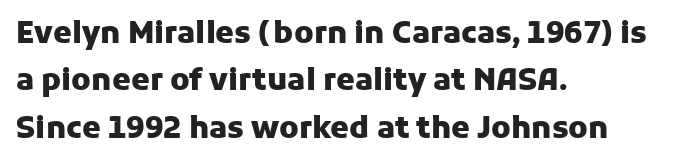
{"serif": "no", "italic": "no", "bold": "yes", "weight": "heavy", "width": "normal", "stroke_contrast": "low", "x_height": "medium", "monospaced": "no", "underline": "no", "align": "left", "line_spacing": "normal", "line_spacing_ratio": 1.58, "letter_spacing": "normal", "letter_spacing_em": 0.0, "glyph_px": 30}
